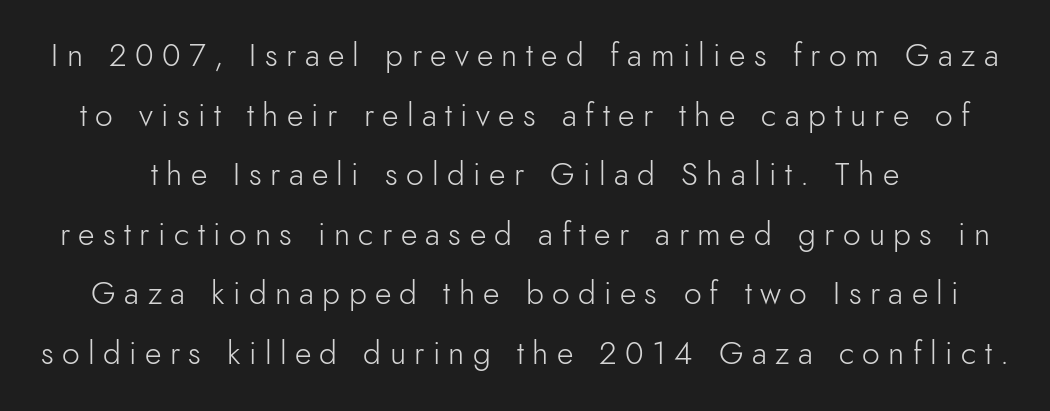
The image shows 32 px light sans-serif type, upright; set line spacing 1.86x, unusually wide letter spacing (+0.26 em), not underlined; a small x-height.
